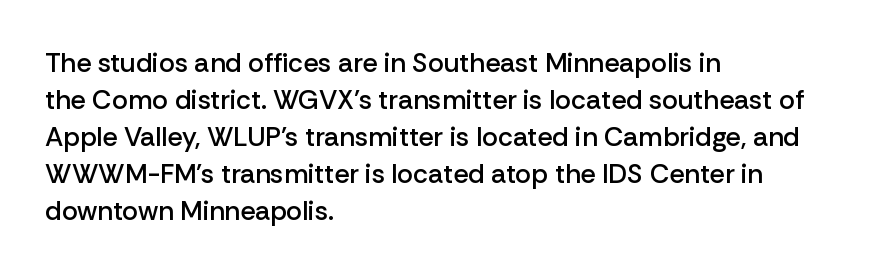
The image shows 27 px text type, upright; set left-aligned, normal line spacing (1.37x), normal letter spacing, not underlined.
